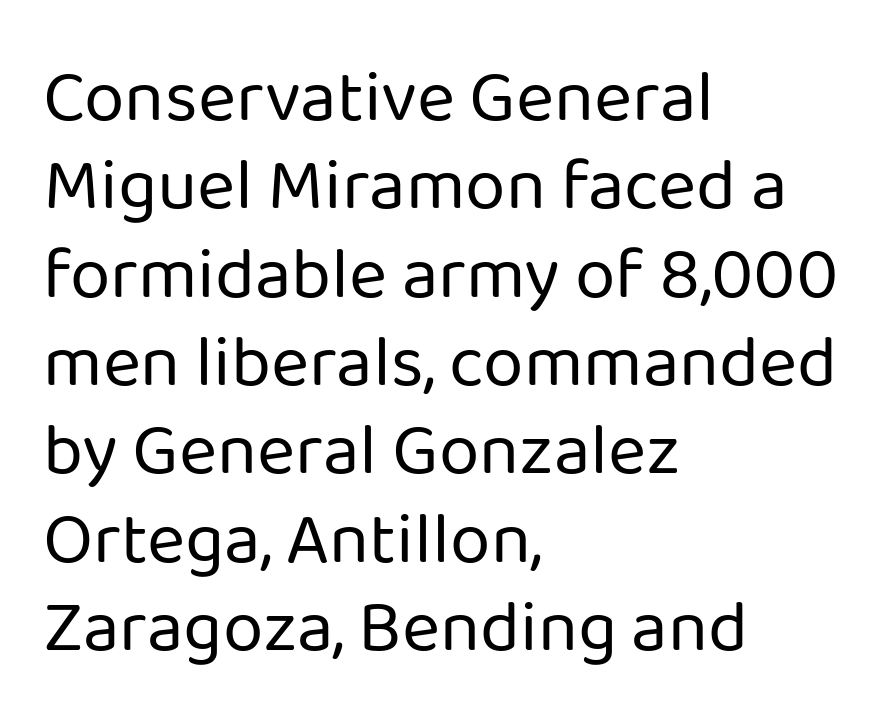
In terms of letterspacing, this is plain default setting. The compositor pushed each line to the left boundary. Here the designer chose a conventional face with non-uniform glyph widths. You can tell from the bare stems that sans-serif type was used. Does the lettering tilt? It doesn't — this is upright. Unmarked baselines from the first word to the last.
